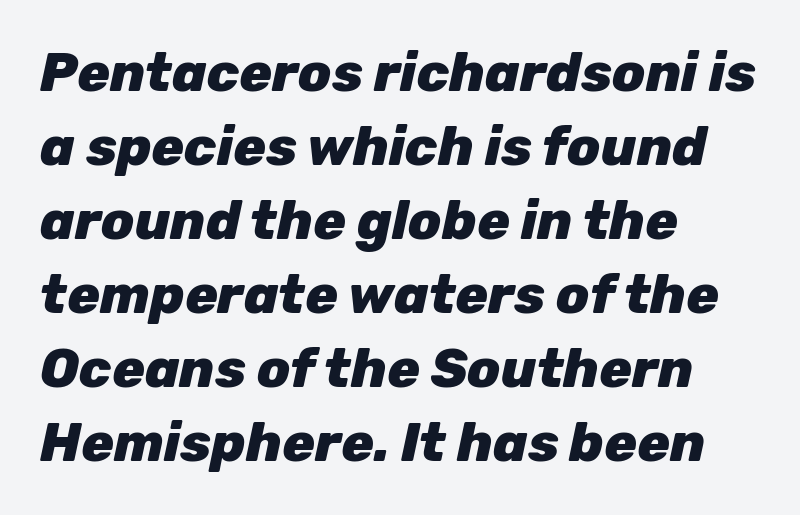
Q: Is the text bold? A: Yes.
Q: Is the text italic (slanted)? A: Yes, it leans right by about 12 degrees.
Q: Is the text underlined? A: No.
Q: How is the paragraph aligned? A: Left-aligned.
Q: Is the spacing between letters normal or unusually wide? A: Normal.
Q: Is the spacing between lines tight, normal or loose? A: Normal.
Q: Width (condensed, normal, or wide)? A: Normal.
Q: Stroke contrast? A: Low.
Q: x-height? A: Medium.
Q: Monospaced? A: No.
